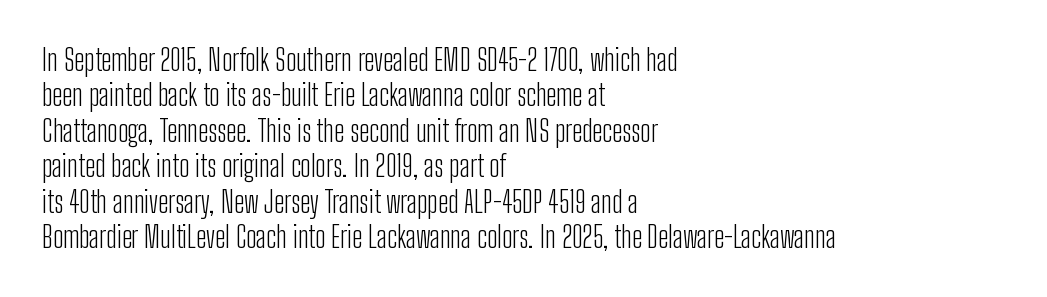
The image shows 29 px light, condensed sans-serif type, upright; set left-aligned, line spacing 1.22x, normal letter spacing, not underlined; low stroke contrast and a medium x-height.
